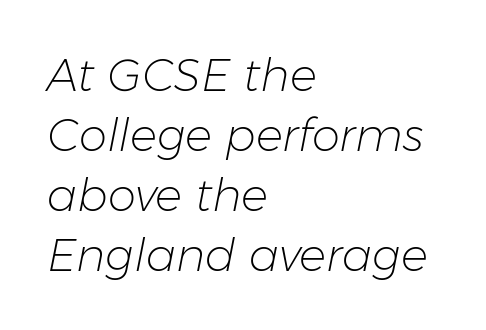
Q: Is the text bold? A: No.
Q: Is the text italic (slanted)? A: Yes, it leans right by about 11 degrees.
Q: Is the text underlined? A: No.
Q: How is the paragraph aligned? A: Left-aligned.
Q: Is the spacing between letters normal or unusually wide? A: Normal.
Q: Is the spacing between lines tight, normal or loose? A: Normal.
Q: Width (condensed, normal, or wide)? A: Normal.
Q: Stroke contrast? A: Low.
Q: x-height? A: Medium.
Q: Monospaced? A: No.
